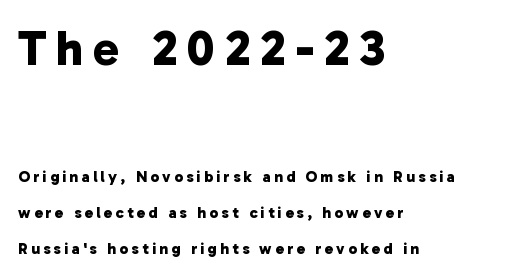
{"serif": "no", "bold": "yes", "weight": "bold", "width": "normal", "stroke_contrast": "low", "x_height": "medium", "monospaced": "no", "underline": "no", "align": "left", "line_spacing": "loose", "line_spacing_ratio": 2.23, "letter_spacing": "wide", "letter_spacing_em": 0.2, "larger_block": "first", "size_ratio": 3.06, "glyph_px": 49}
